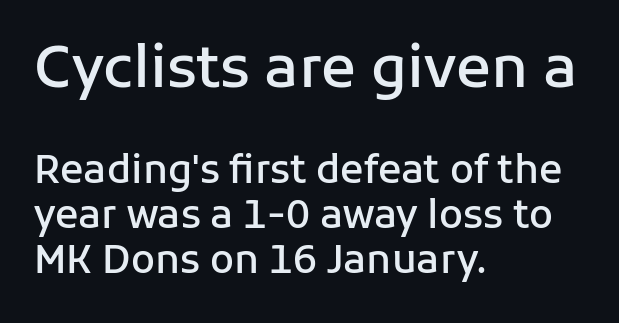
These lines were composed using upright roman letters. Words float on clear page, feet unadorned. The lines are packed closely together with very little leading. Is the letter spacing exaggerated? No — it looks like the ordinary default. These words are printed semibold, heavier than regular yet not bold.
